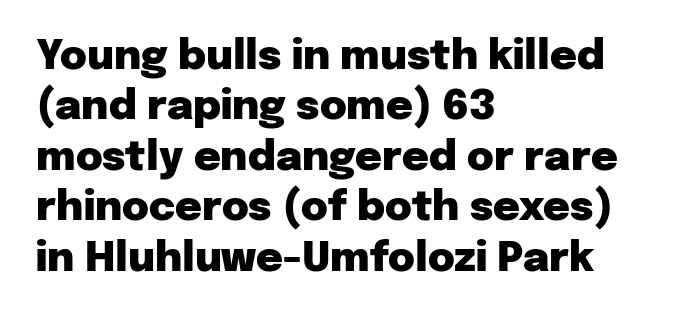
Q: Is the text bold? A: Yes.
Q: Is the text italic (slanted)? A: No, it is upright.
Q: Is the typeface a serif or a sans-serif typeface? A: Sans-serif.
Q: Is the text underlined? A: No.
Q: How is the paragraph aligned? A: Left-aligned.
Q: Is the spacing between letters normal or unusually wide? A: Normal.
Q: Width (condensed, normal, or wide)? A: Normal.
Q: Stroke contrast? A: Low.
Q: x-height? A: Medium.
Q: Monospaced? A: No.
